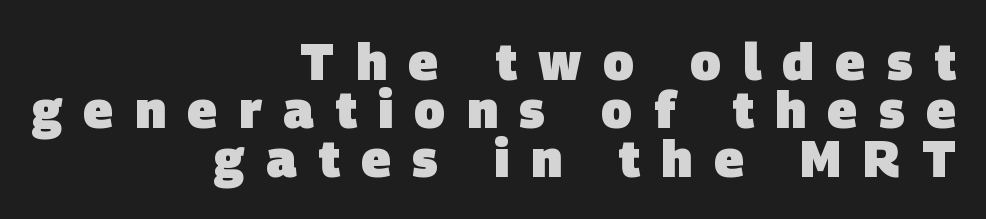
{"serif": "no", "bold": "yes", "weight": "heavy", "width": "normal", "stroke_contrast": "low", "x_height": "large", "monospaced": "no", "underline": "no", "align": "right", "line_spacing": "tight", "line_spacing_ratio": 0.95, "letter_spacing": "wide", "letter_spacing_em": 0.42, "glyph_px": 51}
